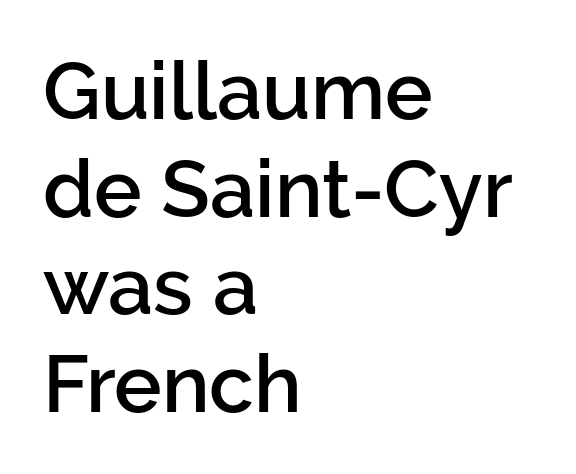
Note the varied advance widths — an 'i' is clearly narrower than an 'm'. What stands out about the letter spacing? Nothing — it is the standard amount. Posture: straight, roman, zero tilt. The letters are semibold — heavier than regular but short of a full bold. A sans-serif font was chosen for this passage. The paragraph has a hard left edge and a soft right edge.
